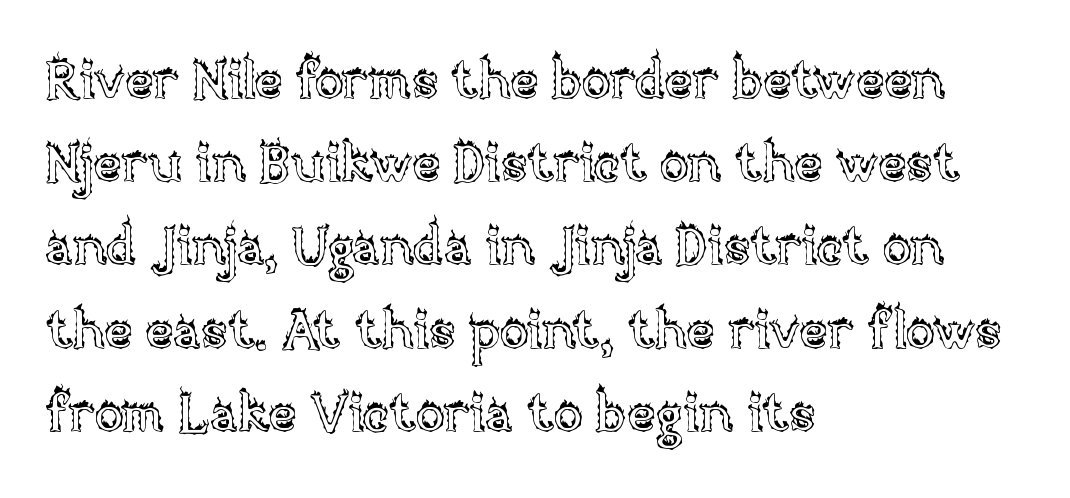
Each line starts at the same left margin while the right side varies. No word sits above an underline. This sample has the flowing, uneven cadence of proportional lettering. No italicization has been applied; the sample stays upright. The passage shown has conventional tracking throughout. Regular leading.
